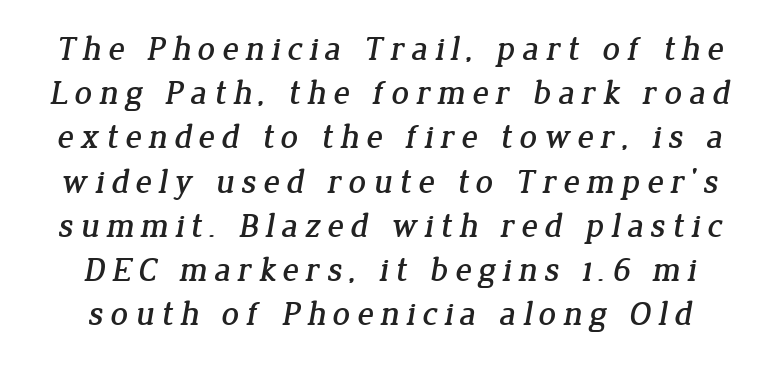
The image shows 34 px serif type; set normal line spacing (1.3x), not underlined; low stroke contrast and a medium x-height.
